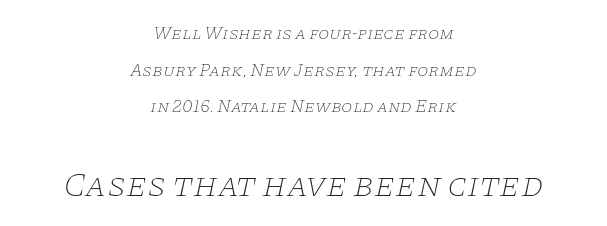
Q: Is the text bold? A: No.
Q: Is the text italic (slanted)? A: Yes, it leans right by about 11 degrees.
Q: Is the typeface a serif or a sans-serif typeface? A: Serif.
Q: Is the text underlined? A: No.
Q: How is the paragraph aligned? A: Centered.
Q: Is the spacing between letters normal or unusually wide? A: Normal.
Q: Is the spacing between lines tight, normal or loose? A: Loose.
Q: Which block of text is set in a larger size, the first (top) or the second (bottom)? A: The second (bottom) one.
Q: Width (condensed, normal, or wide)? A: Wide.
Q: Stroke contrast? A: Low.
Q: x-height? A: Large.
Q: Monospaced? A: No.
